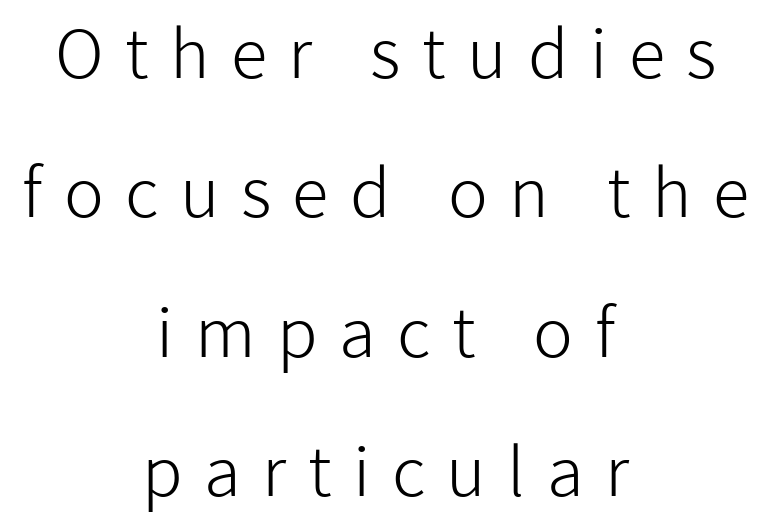
Q: Is the text bold? A: No.
Q: Is the text italic (slanted)? A: No, it is upright.
Q: Is the typeface a serif or a sans-serif typeface? A: Sans-serif.
Q: Is the text underlined? A: No.
Q: How is the paragraph aligned? A: Centered.
Q: Is the spacing between letters normal or unusually wide? A: Unusually wide.
Q: Is the spacing between lines tight, normal or loose? A: Loose.
Q: Width (condensed, normal, or wide)? A: Normal.
Q: Stroke contrast? A: Low.
Q: x-height? A: Medium.
Q: Monospaced? A: No.
